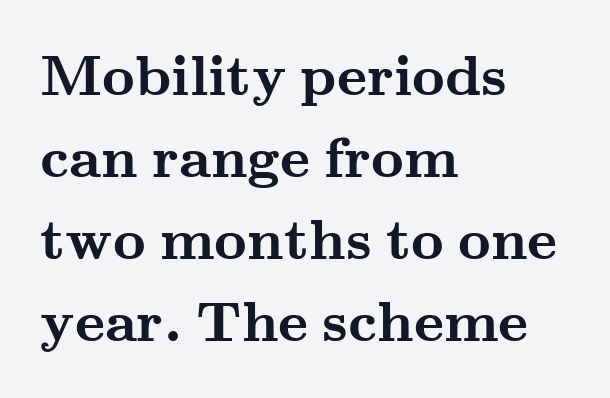
Q: Is the text bold? A: Yes.
Q: Is the text italic (slanted)? A: No, it is upright.
Q: Is the typeface a serif or a sans-serif typeface? A: Serif.
Q: Is the text underlined? A: No.
Q: How is the paragraph aligned? A: Left-aligned.
Q: Is the spacing between letters normal or unusually wide? A: Normal.
Q: Is the spacing between lines tight, normal or loose? A: Normal.
Q: Width (condensed, normal, or wide)? A: Wide.
Q: Stroke contrast? A: Medium.
Q: x-height? A: Small.
Q: Monospaced? A: No.
